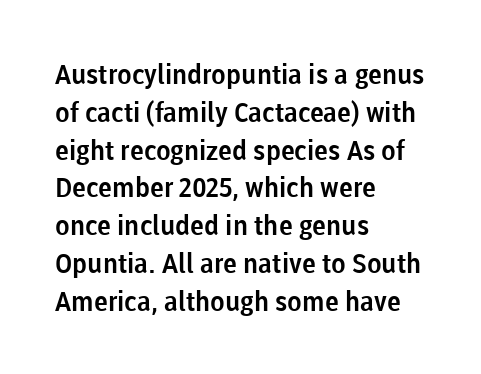
The image shows 27 px text type, upright; set left-aligned, normal line spacing (1.4x), normal letter spacing, not underlined.
